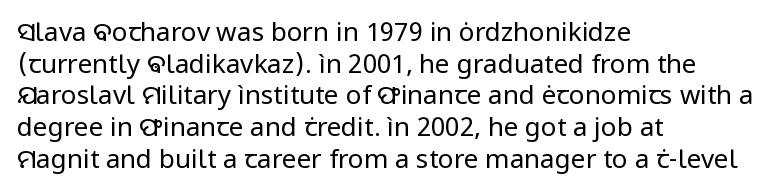
{"italic": "no", "bold": "no", "underline": "no", "align": "left", "line_spacing_ratio": 1.22, "letter_spacing": "normal", "letter_spacing_em": 0.0, "glyph_px": 26}
